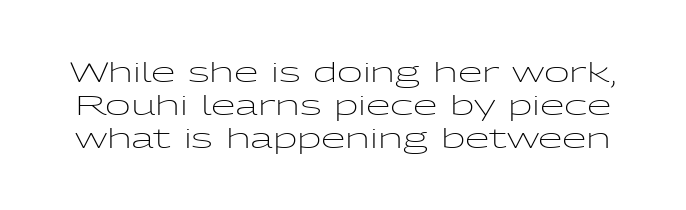
Q: Is the text bold? A: No.
Q: Is the text italic (slanted)? A: No, it is upright.
Q: Is the typeface a serif or a sans-serif typeface? A: Sans-serif.
Q: Is the text underlined? A: No.
Q: Is the spacing between letters normal or unusually wide? A: Normal.
Q: Width (condensed, normal, or wide)? A: Wide.
Q: Stroke contrast? A: Low.
Q: x-height? A: Medium.
Q: Monospaced? A: No.
